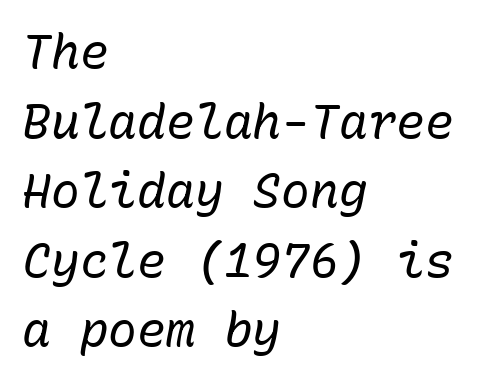
Q: Is the text bold? A: No.
Q: Is the text italic (slanted)? A: Yes, it leans right by about 10 degrees.
Q: Is the text underlined? A: No.
Q: How is the paragraph aligned? A: Left-aligned.
Q: Is the spacing between letters normal or unusually wide? A: Normal.
Q: Is the spacing between lines tight, normal or loose? A: Normal.
Q: Width (condensed, normal, or wide)? A: Normal.
Q: Stroke contrast? A: Low.
Q: x-height? A: Medium.
Q: Monospaced? A: Yes.
